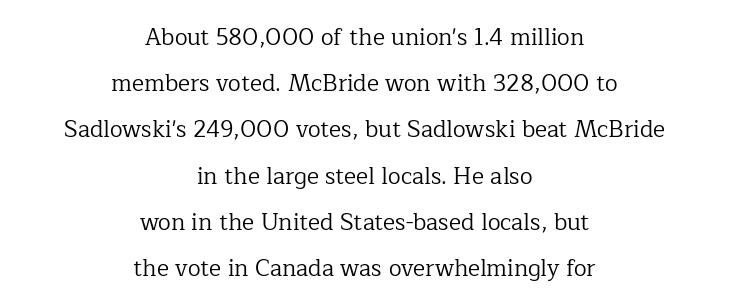
Q: Is the text bold? A: No.
Q: Is the text italic (slanted)? A: No, it is upright.
Q: Is the text underlined? A: No.
Q: How is the paragraph aligned? A: Centered.
Q: Is the spacing between letters normal or unusually wide? A: Normal.
Q: Is the spacing between lines tight, normal or loose? A: Loose.
